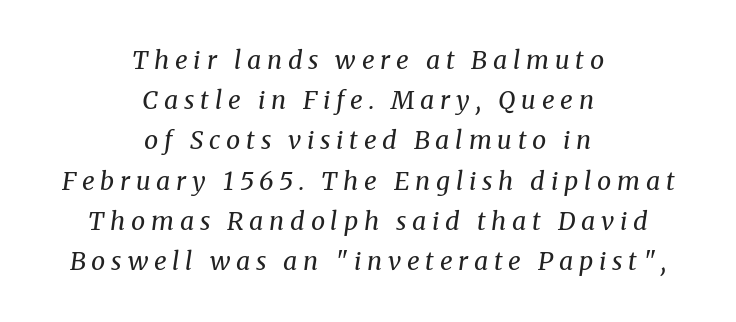
Q: Is the text bold? A: No.
Q: Is the text italic (slanted)? A: Yes, it leans right by about 8 degrees.
Q: Is the text underlined? A: No.
Q: How is the paragraph aligned? A: Centered.
Q: Is the spacing between letters normal or unusually wide? A: Unusually wide.
Q: Is the spacing between lines tight, normal or loose? A: Normal.
